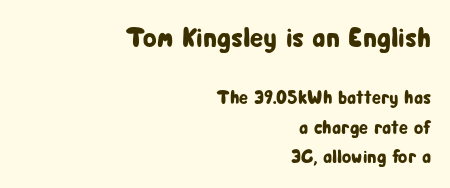
The image shows 28 px condensed sans-serif type, upright; set right-aligned, normal line spacing (1.56x), normal letter spacing, not underlined; the first (top) block is 1.47x larger; low stroke contrast and a medium x-height.
